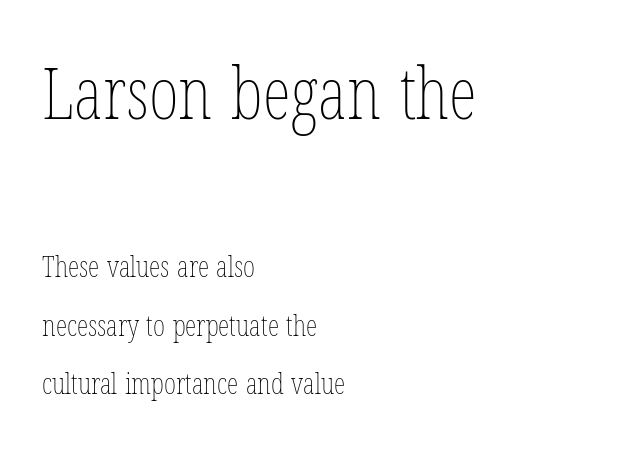
Each stroke keeps to a modest, everyday thickness or less. Whoever set this chose breathing room over compactness in the vertical rhythm. The rendering keeps characters at their native spacing. Each letter keeps its own natural width here, so spacing adapts to shape.
